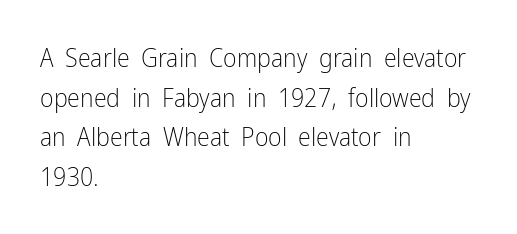
Q: Is the text bold? A: No.
Q: Is the text italic (slanted)? A: No, it is upright.
Q: Is the text underlined? A: No.
Q: How is the paragraph aligned? A: Left-aligned.
Q: Is the spacing between letters normal or unusually wide? A: Normal.
Q: Is the spacing between lines tight, normal or loose? A: Normal.
